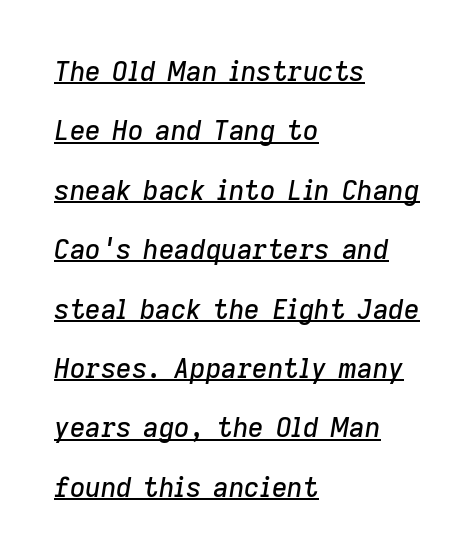
Q: Is the text italic (slanted)? A: Yes, it leans right by about 9 degrees.
Q: Is the text underlined? A: Yes.
Q: How is the paragraph aligned? A: Left-aligned.
Q: Is the spacing between letters normal or unusually wide? A: Normal.
Q: Is the spacing between lines tight, normal or loose? A: Loose.
